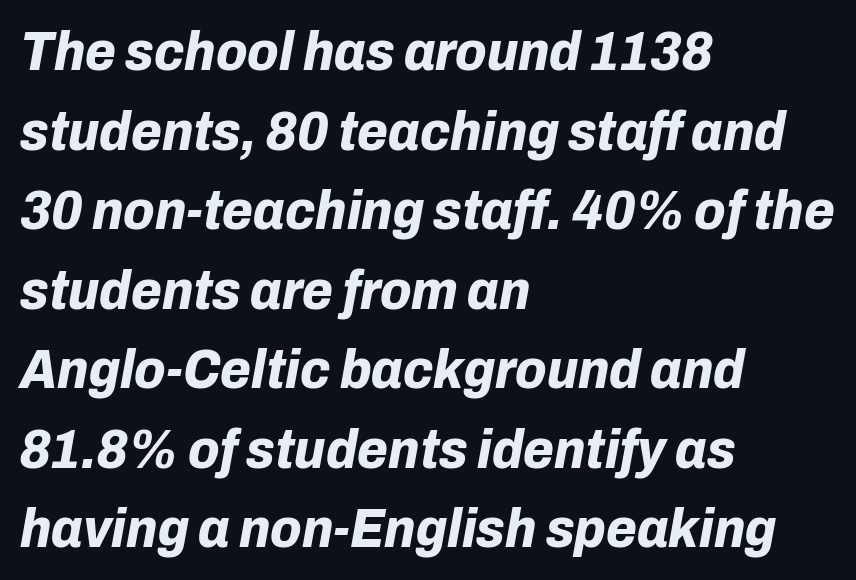
Q: Is the text bold? A: Yes.
Q: Is the text italic (slanted)? A: Yes, it leans right by about 10 degrees.
Q: Is the text underlined? A: No.
Q: How is the paragraph aligned? A: Left-aligned.
Q: Is the spacing between letters normal or unusually wide? A: Normal.
Q: Is the spacing between lines tight, normal or loose? A: Normal.
Q: Width (condensed, normal, or wide)? A: Normal.
Q: Stroke contrast? A: Low.
Q: x-height? A: Medium.
Q: Monospaced? A: No.
